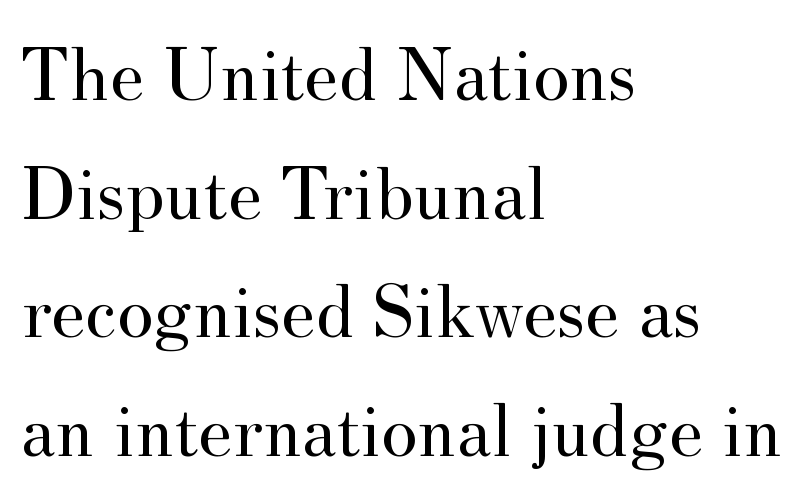
The image shows 78 px regular-weight serif type, upright; set left-aligned, normal line spacing (1.52x), normal letter spacing, not underlined; medium stroke contrast and a small x-height.
